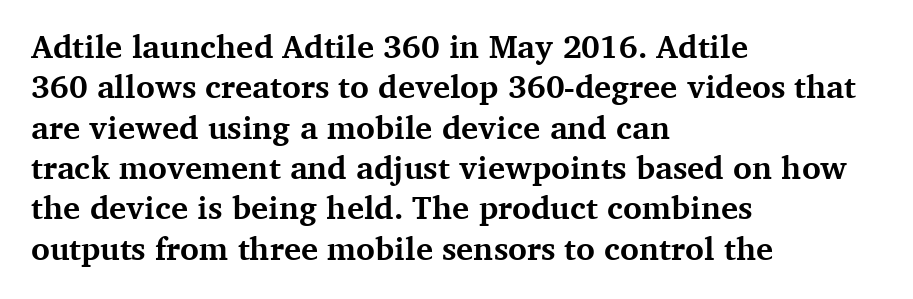
The image shows 32 px bold serif type, upright; set left-aligned, normal line spacing (1.26x), normal letter spacing, not underlined; medium stroke contrast and a medium x-height.
